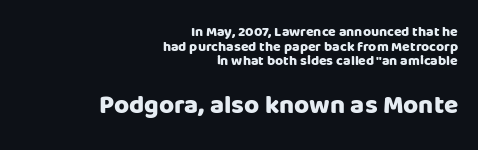
Q: Is the text bold? A: Yes.
Q: Is the text italic (slanted)? A: No, it is upright.
Q: Is the text underlined? A: No.
Q: How is the paragraph aligned? A: Right-aligned.
Q: Is the spacing between letters normal or unusually wide? A: Normal.
Q: Is the spacing between lines tight, normal or loose? A: Tight.
Q: Which block of text is set in a larger size, the first (top) or the second (bottom)? A: The second (bottom) one.
